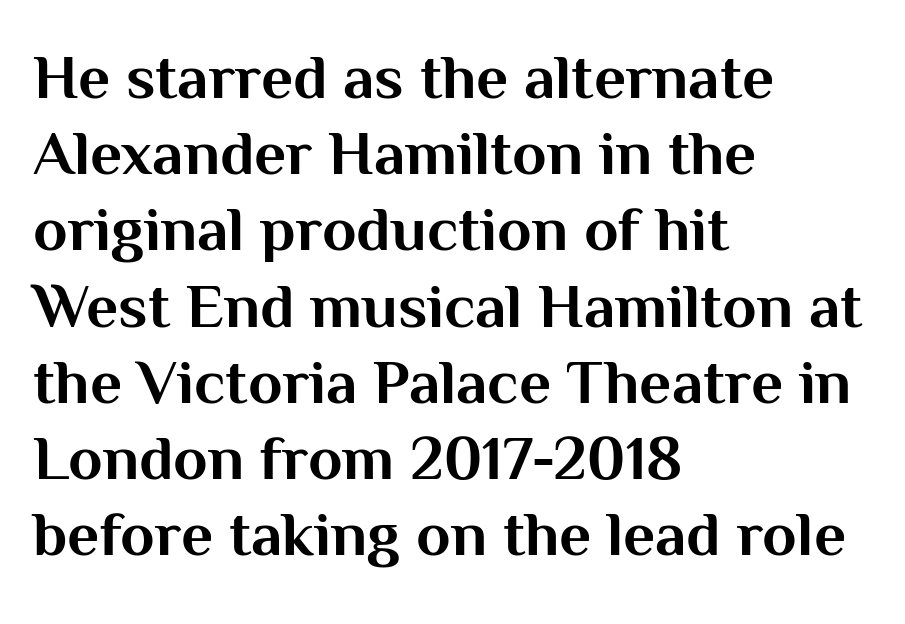
The image shows 63 px bold sans-serif type, upright; set left-aligned, line spacing 1.21x, normal letter spacing, not underlined; medium stroke contrast and a medium x-height.
